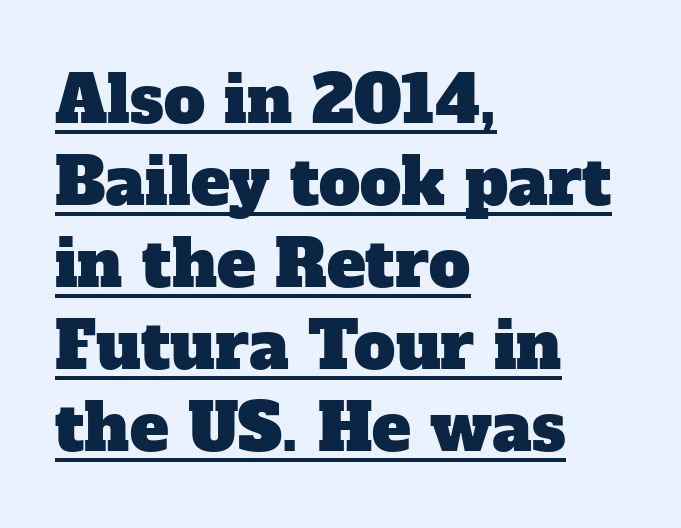
Q: Is the typeface a serif or a sans-serif typeface? A: Serif.
Q: Is the text underlined? A: Yes.
Q: How is the paragraph aligned? A: Left-aligned.
Q: Is the spacing between letters normal or unusually wide? A: Normal.
Q: Is the spacing between lines tight, normal or loose? A: Normal.
Q: Width (condensed, normal, or wide)? A: Normal.
Q: Stroke contrast? A: Low.
Q: x-height? A: Medium.
Q: Monospaced? A: No.
